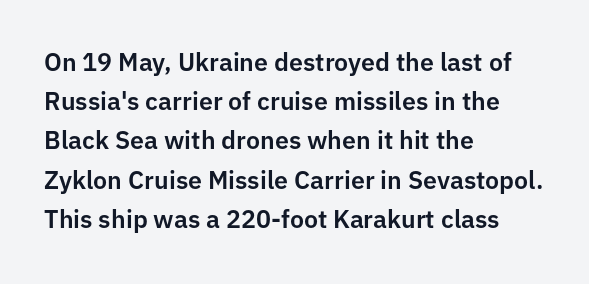
Q: Is the text italic (slanted)? A: No, it is upright.
Q: Is the text underlined? A: No.
Q: How is the paragraph aligned? A: Left-aligned.
Q: Is the spacing between letters normal or unusually wide? A: Normal.
Q: Is the spacing between lines tight, normal or loose? A: Normal.
